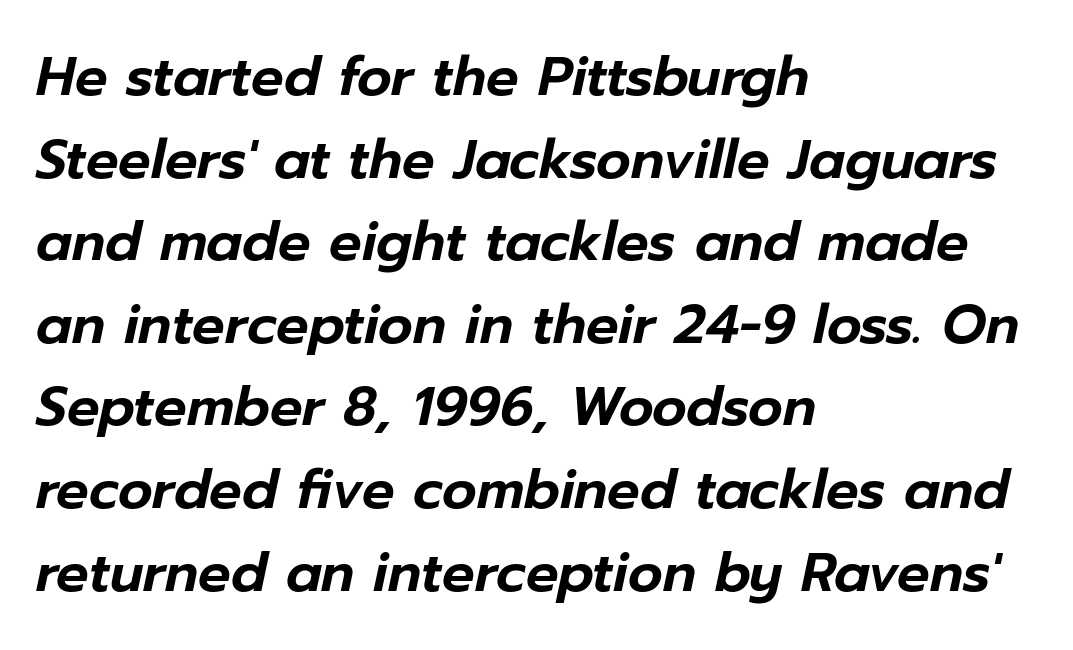
The image shows 54 px text type, italic (leaning right); set left-aligned, normal line spacing (1.53x), normal letter spacing, not underlined; low stroke contrast and a medium x-height.
